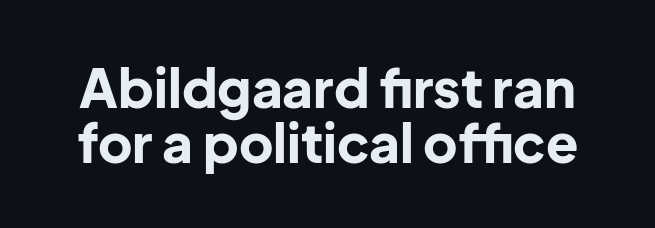
The image shows 53 px bold sans-serif type, upright; set tight line spacing (1.04x), normal letter spacing, not underlined; low stroke contrast and a medium x-height.
